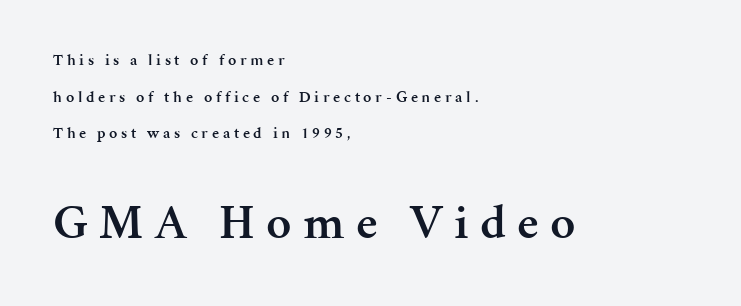
{"serif": "yes", "italic": "no", "bold": "semi", "weight": "semibold", "width": "normal", "stroke_contrast": "medium", "x_height": "medium", "monospaced": "no", "underline": "no", "align": "left", "line_spacing": "loose", "line_spacing_ratio": 2.29, "letter_spacing": "wide", "letter_spacing_em": 0.23, "larger_block": "second", "size_ratio": 3.06, "glyph_px": 49}
